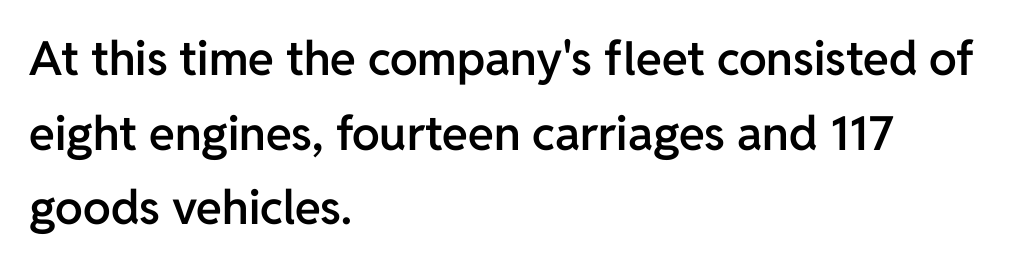
Q: Is the text bold? A: Semi-bold.
Q: Is the text italic (slanted)? A: No, it is upright.
Q: Is the typeface a serif or a sans-serif typeface? A: Sans-serif.
Q: Is the text underlined? A: No.
Q: How is the paragraph aligned? A: Left-aligned.
Q: Is the spacing between letters normal or unusually wide? A: Normal.
Q: Is the spacing between lines tight, normal or loose? A: Normal.
Q: Width (condensed, normal, or wide)? A: Normal.
Q: Stroke contrast? A: Low.
Q: x-height? A: Medium.
Q: Monospaced? A: No.
